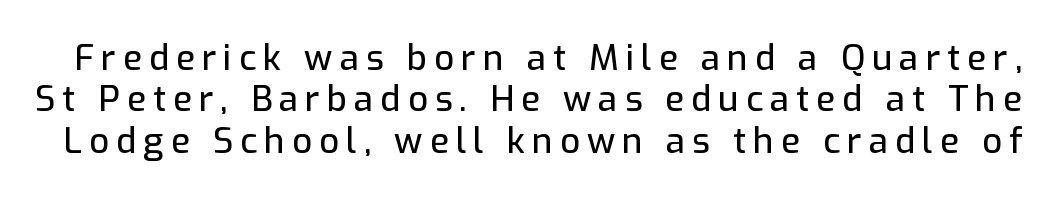
The gap between lines stays unmarked. The face used here is proportionally spaced, like ordinary book or web type. You can tell it's not italic because the verticals are truly vertical. Type style note: lacks serifs. The passage shown has open, widely tracked lettering throughout.
